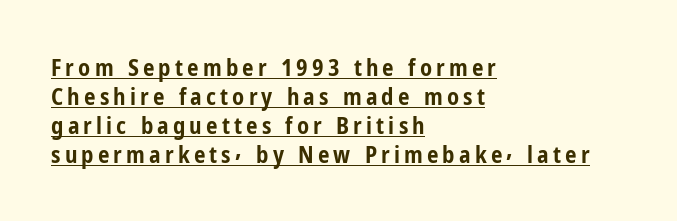
Q: Is the text bold? A: Yes.
Q: Is the text italic (slanted)? A: No, it is upright.
Q: Is the text underlined? A: Yes.
Q: How is the paragraph aligned? A: Left-aligned.
Q: Is the spacing between lines tight, normal or loose? A: Normal.
